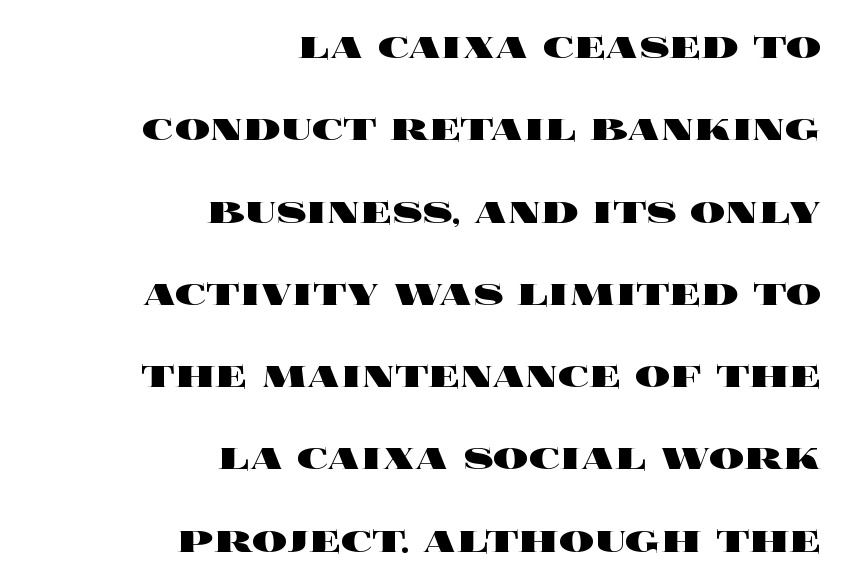
{"italic": "no", "bold": "yes", "weight": "heavy", "width": "wide", "x_height": "large", "monospaced": "no", "underline": "no", "align": "right", "line_spacing_ratio": 1.87, "letter_spacing": "normal", "letter_spacing_em": 0.0, "glyph_px": 44}
